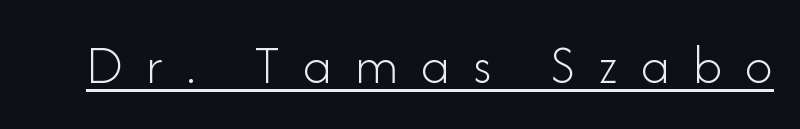
Tracking value appears strongly positive — letters spread wide. Nope, not italic — everything's standing straight. A quiet, ordinary-to-light weight characterises the typeface. The letters advance in unequal steps, a hallmark of proportional type. Compared with undecorated copy, this sample adds a rule below the words.
